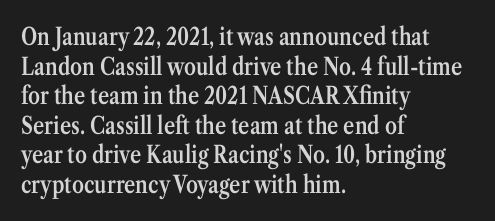
{"italic": "no", "bold": "semi", "underline": "no", "align": "left", "line_spacing_ratio": 1.23, "letter_spacing": "normal", "letter_spacing_em": 0.0, "glyph_px": 24}
